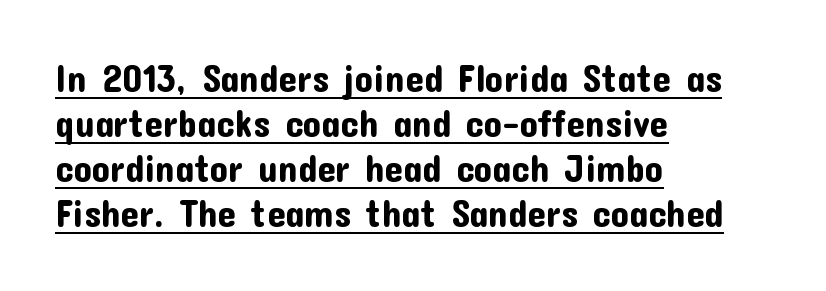
Typographically, this falls in the sans-serif category. Unlike italic type, these characters show no tilt at all. Nobody touched the tracking dial on this one. The lettering is marked with a stroke running underneath it. The passage shown is typed in a proportional face where columns would drift. Typeset ragged right — the left edge is the straight one.
